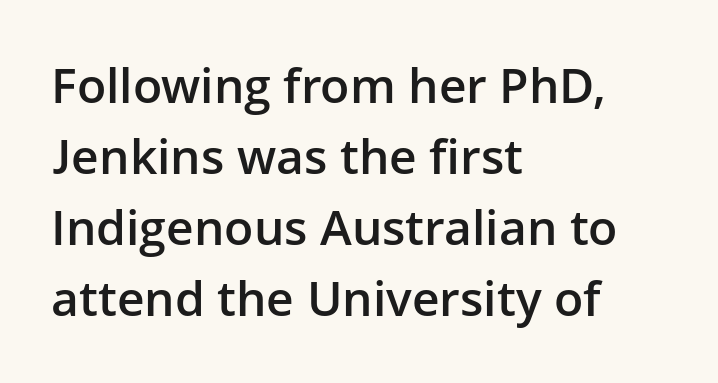
{"serif": "no", "italic": "no", "bold": "semi", "weight": "semibold", "width": "normal", "stroke_contrast": "low", "x_height": "medium", "monospaced": "no", "underline": "no", "align": "left", "line_spacing": "normal", "line_spacing_ratio": 1.48, "letter_spacing": "normal", "letter_spacing_em": 0.0, "glyph_px": 48}
